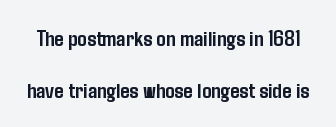
Descender tails drop into unmarked territory. Reading down the column, the eye jumps a long way to each next line. The characters look thick and weighty, a clear bold. The gaps between neighbouring characters are ordinary and unremarkable. The letters stand straight up with perfectly vertical stems.
